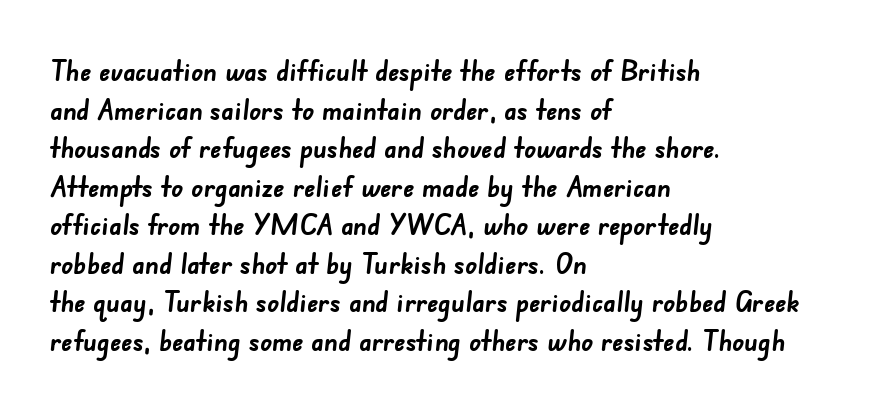
The image shows 29 px semibold sans-serif type; set left-aligned, normal line spacing (1.33x), normal letter spacing, not underlined; low stroke contrast and a small x-height.
